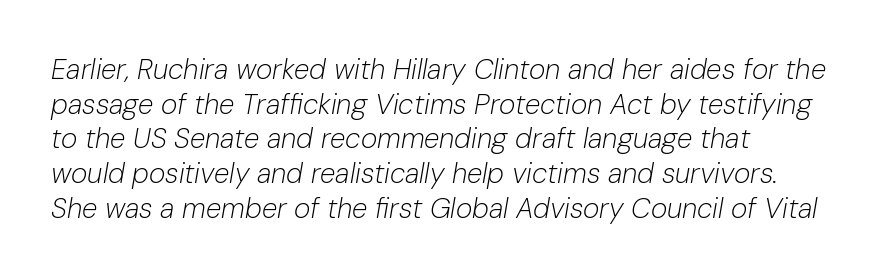
Q: Is the text bold? A: No.
Q: Is the text italic (slanted)? A: Yes, it leans right by about 10 degrees.
Q: Is the text underlined? A: No.
Q: How is the paragraph aligned? A: Left-aligned.
Q: Is the spacing between letters normal or unusually wide? A: Normal.
Q: Width (condensed, normal, or wide)? A: Normal.
Q: Stroke contrast? A: Low.
Q: x-height? A: Medium.
Q: Monospaced? A: No.
